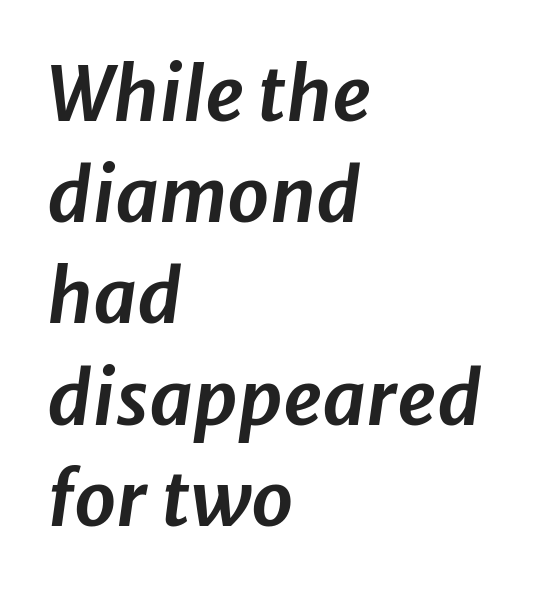
The image shows 75 px text type, italic (leaning right); set left-aligned, normal line spacing (1.35x), normal letter spacing, not underlined; low stroke contrast and a medium x-height.
